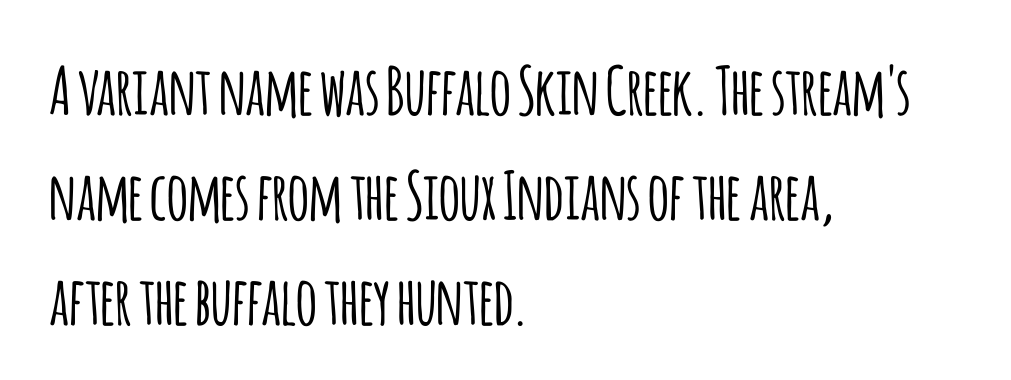
Q: Is the text italic (slanted)? A: No, it is upright.
Q: Is the typeface a serif or a sans-serif typeface? A: Sans-serif.
Q: Is the text underlined? A: No.
Q: How is the paragraph aligned? A: Left-aligned.
Q: Is the spacing between letters normal or unusually wide? A: Normal.
Q: Is the spacing between lines tight, normal or loose? A: Normal.
Q: Width (condensed, normal, or wide)? A: Condensed.
Q: Stroke contrast? A: Low.
Q: x-height? A: Large.
Q: Monospaced? A: No.
